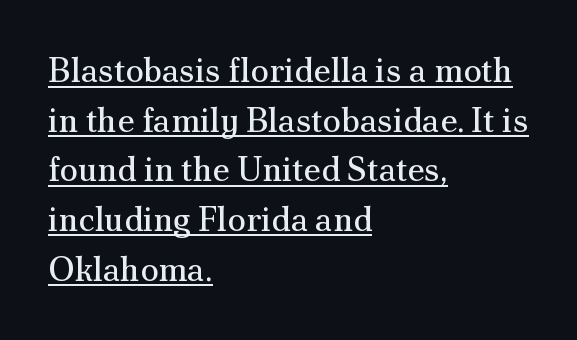
Q: Is the text bold? A: No.
Q: Is the text italic (slanted)? A: No, it is upright.
Q: Is the typeface a serif or a sans-serif typeface? A: Serif.
Q: Is the text underlined? A: Yes.
Q: How is the paragraph aligned? A: Left-aligned.
Q: Is the spacing between letters normal or unusually wide? A: Normal.
Q: Is the spacing between lines tight, normal or loose? A: Normal.
Q: Width (condensed, normal, or wide)? A: Normal.
Q: Stroke contrast? A: Medium.
Q: x-height? A: Small.
Q: Monospaced? A: No.
